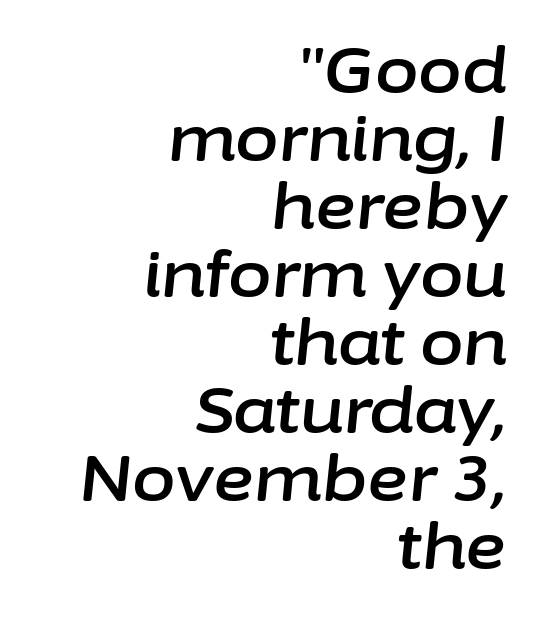
Q: Is the text italic (slanted)? A: Yes, it leans right by about 6 degrees.
Q: Is the text underlined? A: No.
Q: How is the paragraph aligned? A: Right-aligned.
Q: Is the spacing between letters normal or unusually wide? A: Normal.
Q: Is the spacing between lines tight, normal or loose? A: Tight.
Q: Width (condensed, normal, or wide)? A: Normal.
Q: Stroke contrast? A: Low.
Q: x-height? A: Medium.
Q: Monospaced? A: No.
